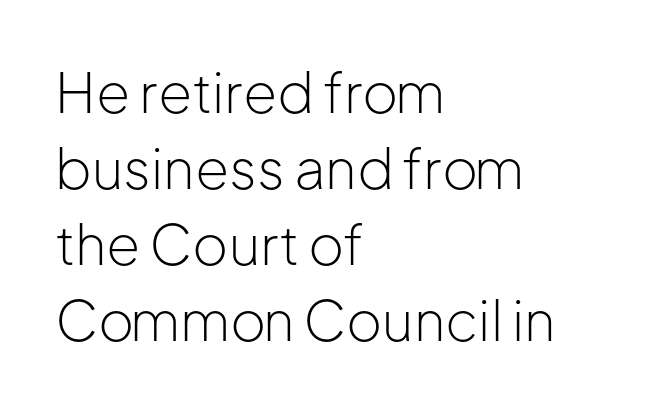
Vertical stems look standard width or narrower in stroke. Compared with typical body copy, the letter spacing here is the same. Has an underline been added? It has not. Casual observation: everything's shoved over to the left. Think of a printed novel: that variable character pitch is what you see here. In terms of leading, this rendering sits right in the middle.
